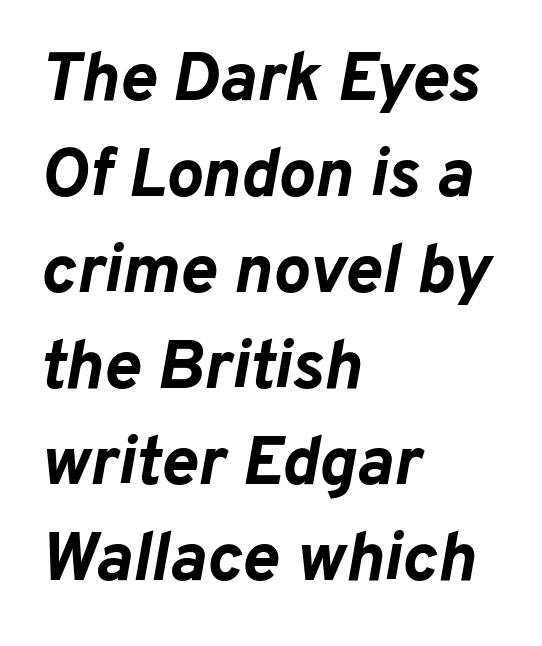
Slant detected: the letters are inclined. The rendering uses natural spacing where letterforms have individual widths. The rows are spaced the way most documents space them. You'd pick this weight for a headline — it's a proper bold. The lines are quadded left. Rule under the text: the space is simply empty.
